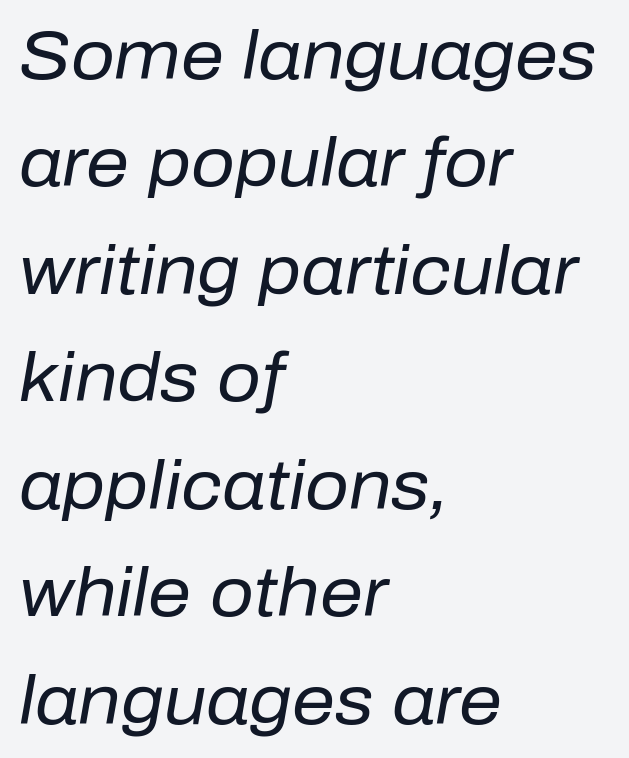
The space beneath each line is pristine and unruled. Stroke thickness stays within the range of a standard reading face or lighter. Does extra space separate the letters? No, they use regular spacing. Each new line begins a customary step beneath the previous one. The ragged edge is on the right, which tells us the setting is flush left.
